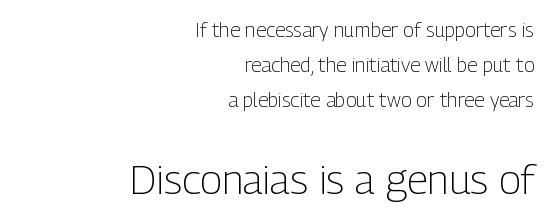
The letters stand straight up with perfectly vertical stems. Underlining? Definitely not there. Caption: multi-line text, flush right, ragged left. How are the letters spaced? Ordinarily, with no added tracking.
